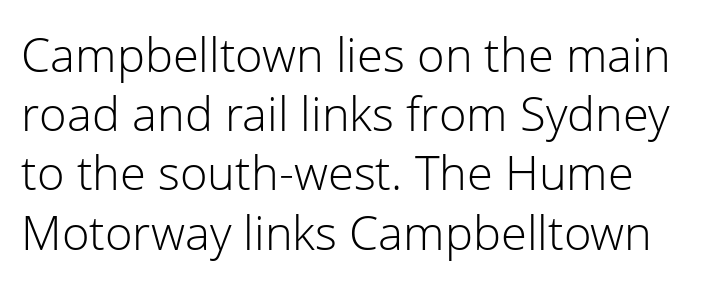
Q: Is the text bold? A: No.
Q: Is the text italic (slanted)? A: No, it is upright.
Q: Is the typeface a serif or a sans-serif typeface? A: Sans-serif.
Q: Is the text underlined? A: No.
Q: Is the spacing between letters normal or unusually wide? A: Normal.
Q: Is the spacing between lines tight, normal or loose? A: Normal.
Q: Width (condensed, normal, or wide)? A: Normal.
Q: Stroke contrast? A: Low.
Q: x-height? A: Medium.
Q: Monospaced? A: No.
